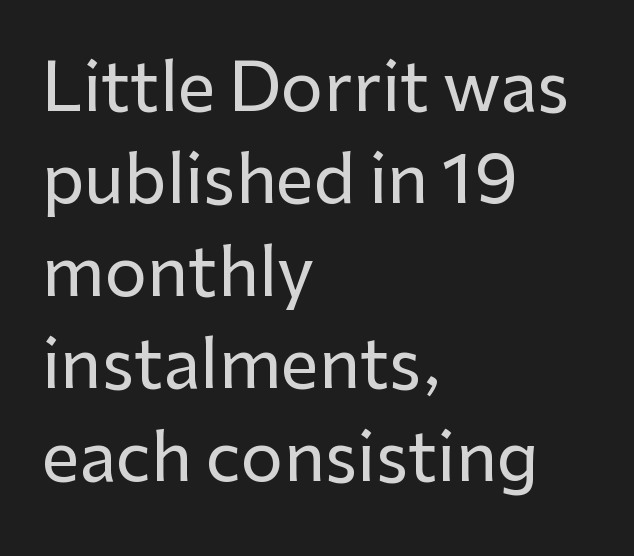
A student would call this left alignment; a typographer would say flush left, rag right. The type sits square on the baseline with zero lean. Is the letter spacing exaggerated? No — it looks like the ordinary default. Has an underline been added? It has not. A typesetter would label this face a sans. Each letter keeps its own natural width here, so spacing adapts to shape.
